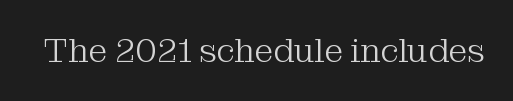
Q: Is the text bold? A: No.
Q: Is the text italic (slanted)? A: No, it is upright.
Q: Is the typeface a serif or a sans-serif typeface? A: Serif.
Q: Is the text underlined? A: No.
Q: Is the spacing between letters normal or unusually wide? A: Normal.
Q: Width (condensed, normal, or wide)? A: Normal.
Q: Stroke contrast? A: Medium.
Q: x-height? A: Medium.
Q: Monospaced? A: No.
